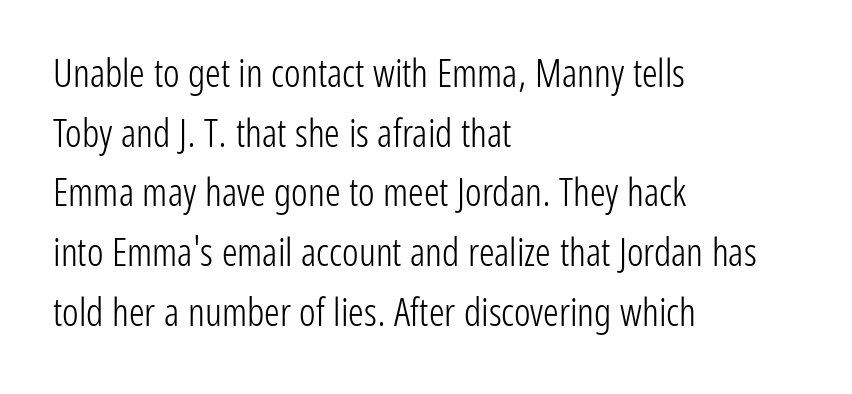
The image shows 39 px light, condensed sans-serif type, upright; set left-aligned, normal line spacing (1.53x), normal letter spacing, not underlined; low stroke contrast and a medium x-height.
